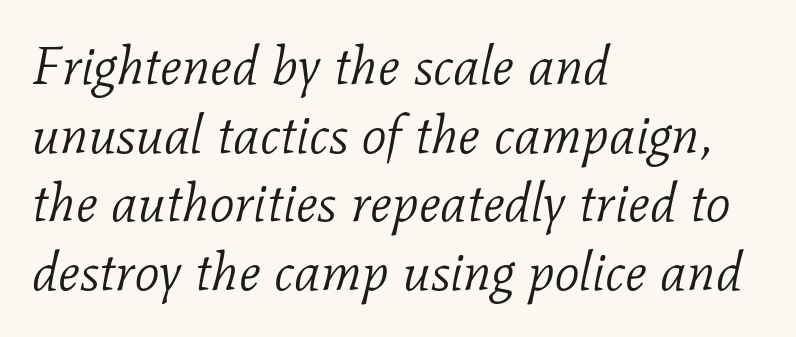
The image shows 54 px light serif type, italic (leaning right); set left-aligned, normal line spacing (1.27x), normal letter spacing, not underlined; low stroke contrast and a medium x-height.
